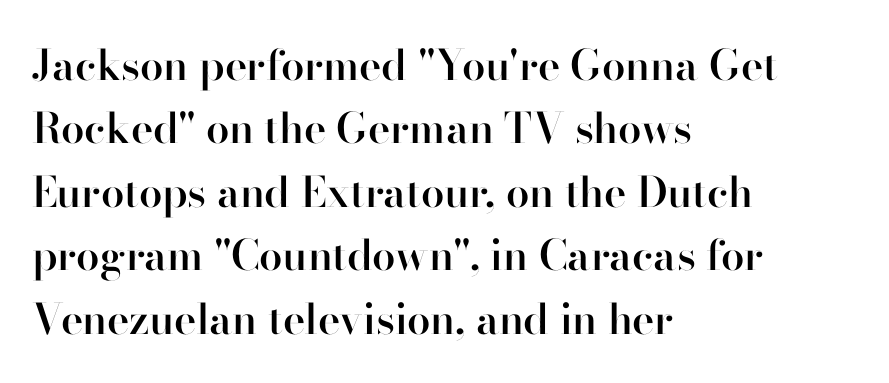
{"serif": "no", "italic": "no", "bold": "semi", "weight": "semibold", "width": "normal", "stroke_contrast": "high", "x_height": "small", "monospaced": "no", "underline": "no", "align": "left", "line_spacing": "normal", "line_spacing_ratio": 1.51, "letter_spacing": "normal", "letter_spacing_em": 0.0, "glyph_px": 42}
